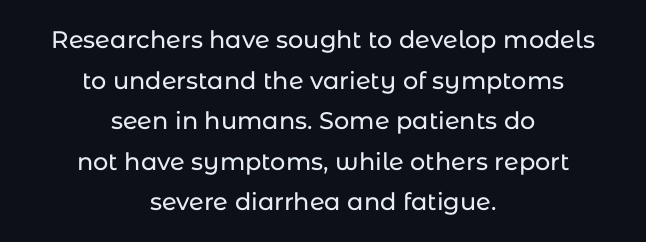
Every row of glyphs is offset so its center matches the block's center. Nobody drew a line under any word here. How would I describe the line gaps? Plain and ordinary. Every stem runs plumb, perpendicular to the baseline.
